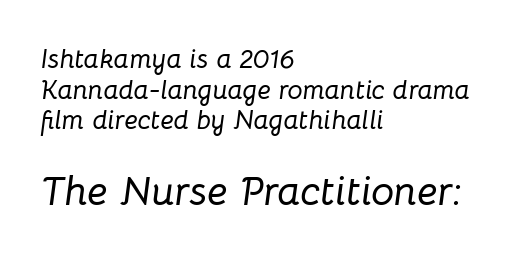
The image shows 41 px text type, italic (leaning right); set left-aligned, tight line spacing (1.13x), normal letter spacing, not underlined; the second (bottom) block is 1.52x larger; low stroke contrast and a medium x-height.
